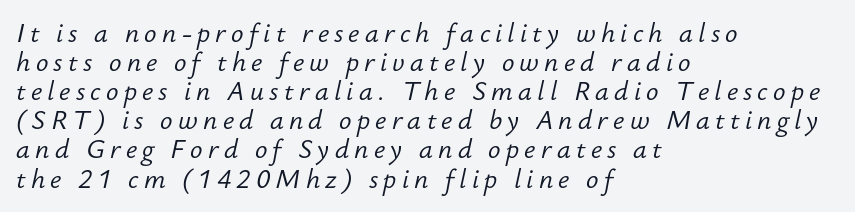
The image shows 26 px text type, italic (leaning right); set left-aligned, tight line spacing (1.12x), unusually wide letter spacing (+0.2 em), not underlined.
